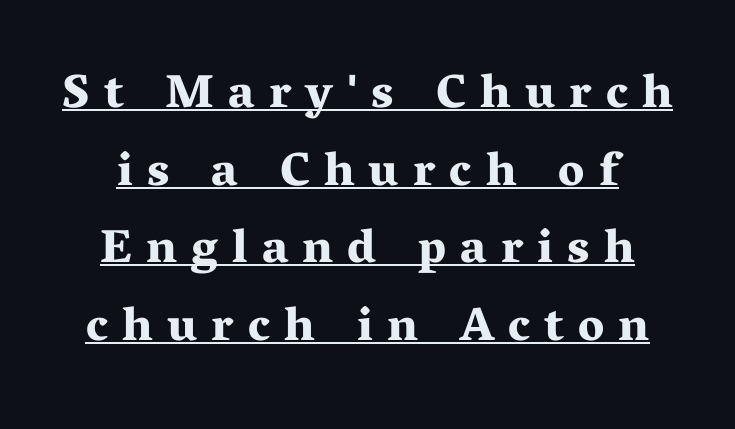
Character widths vary here, with narrow letters taking less room than wide ones. A roman cut, with each character standing at attention. Heft: maximum for text — a bold. Glance below the letters and you will spot a drawn line. Interline gaps are of average width in this sample. The designer went with a serif here, giving each stem small feet.
